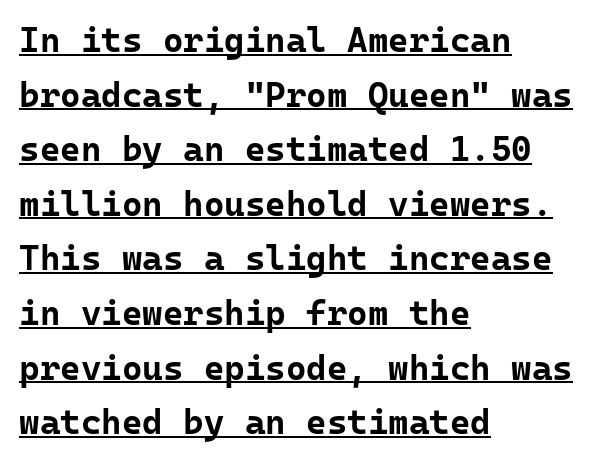
{"serif": "no", "italic": "no", "bold": "yes", "weight": "bold", "width": "normal", "stroke_contrast": "low", "x_height": "medium", "monospaced": "yes", "underline": "yes", "align": "left", "line_spacing": "normal", "line_spacing_ratio": 1.56, "letter_spacing": "normal", "letter_spacing_em": 0.0, "glyph_px": 35}
